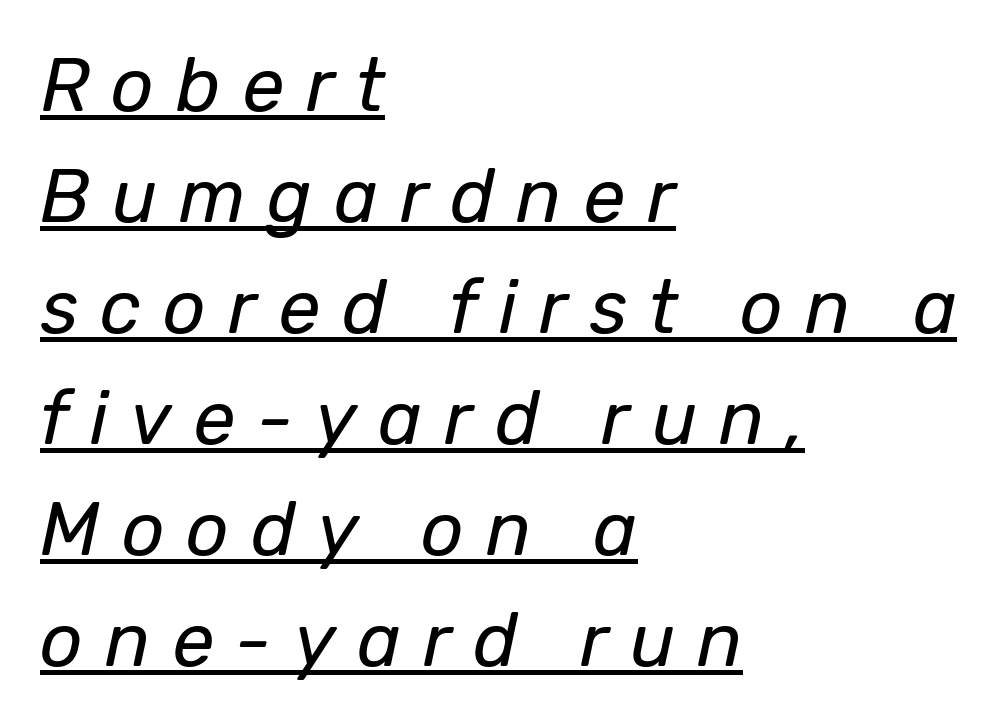
{"italic": "yes", "lean": "right", "slant_degrees": 12, "bold": "no", "weight": "regular", "width": "normal", "stroke_contrast": "low", "x_height": "medium", "monospaced": "no", "underline": "yes", "align": "left", "line_spacing": "normal", "line_spacing_ratio": 1.48, "letter_spacing": "wide", "letter_spacing_em": 0.29, "glyph_px": 75}
